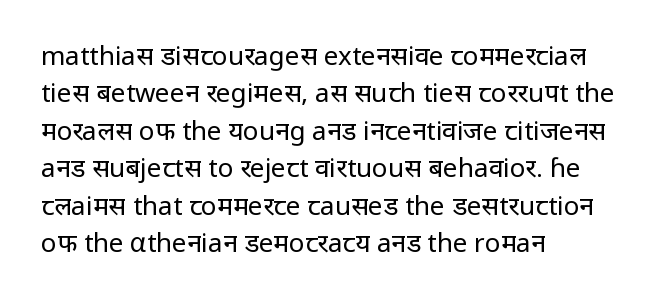
The image shows 26 px text type, upright; set left-aligned, normal line spacing (1.44x), normal letter spacing, not underlined.
